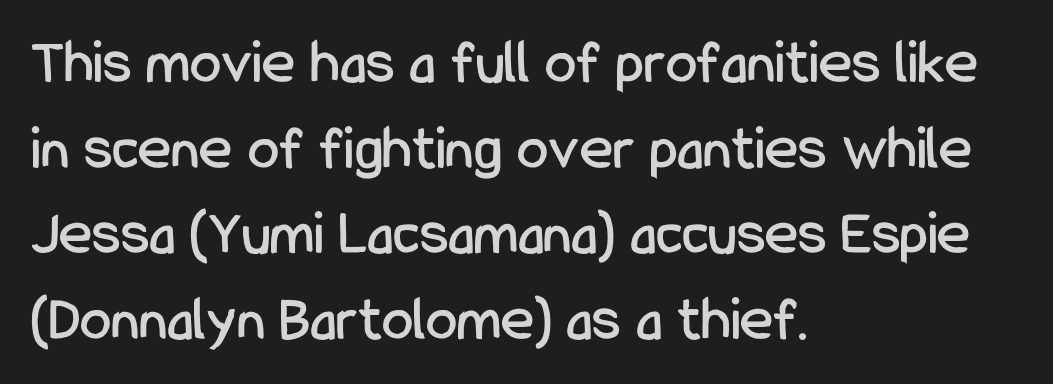
Q: Is the text italic (slanted)? A: No, it is upright.
Q: Is the typeface a serif or a sans-serif typeface? A: Sans-serif.
Q: Is the text underlined? A: No.
Q: How is the paragraph aligned? A: Left-aligned.
Q: Is the spacing between letters normal or unusually wide? A: Normal.
Q: Is the spacing between lines tight, normal or loose? A: Normal.
Q: Width (condensed, normal, or wide)? A: Condensed.
Q: Stroke contrast? A: Low.
Q: x-height? A: Medium.
Q: Monospaced? A: No.
